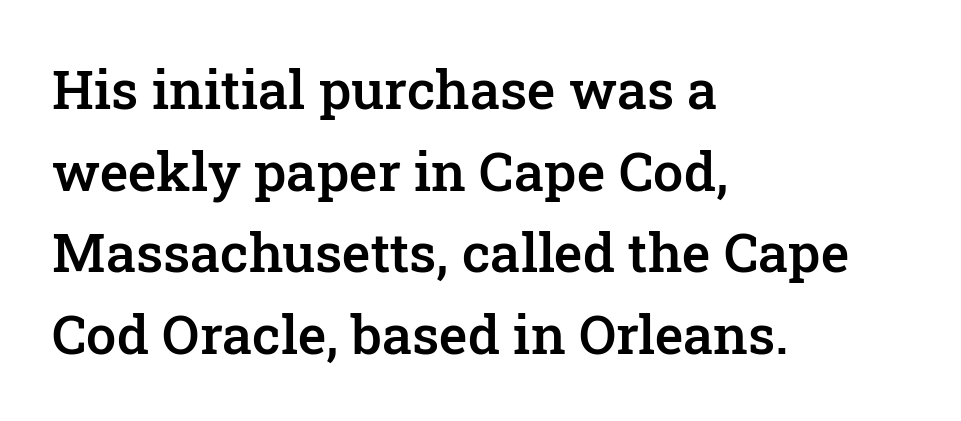
{"serif": "yes", "italic": "no", "bold": "semi", "weight": "semibold", "width": "normal", "stroke_contrast": "low", "x_height": "medium", "monospaced": "no", "underline": "no", "align": "left", "line_spacing": "normal", "line_spacing_ratio": 1.51, "letter_spacing": "normal", "letter_spacing_em": 0.0, "glyph_px": 54}
